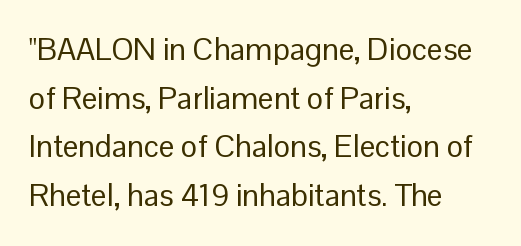
Q: Is the text bold? A: No.
Q: Is the text italic (slanted)? A: No, it is upright.
Q: Is the typeface a serif or a sans-serif typeface? A: Sans-serif.
Q: Is the text underlined? A: No.
Q: How is the paragraph aligned? A: Left-aligned.
Q: Is the spacing between letters normal or unusually wide? A: Normal.
Q: Is the spacing between lines tight, normal or loose? A: Normal.
Q: Width (condensed, normal, or wide)? A: Normal.
Q: Stroke contrast? A: Low.
Q: x-height? A: Medium.
Q: Monospaced? A: No.
